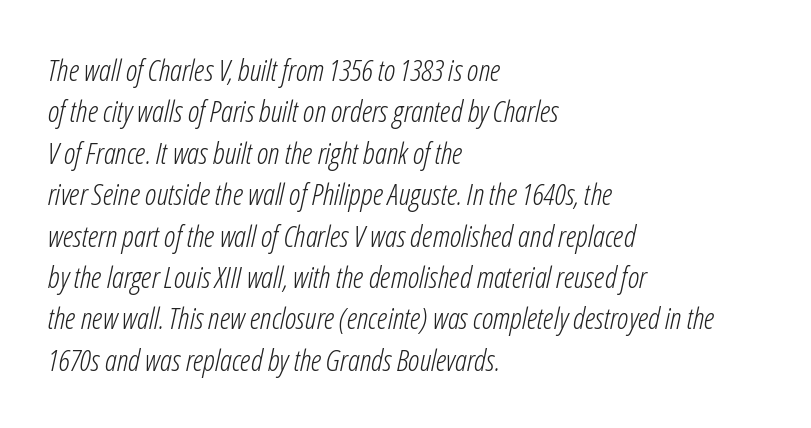
{"italic": "yes", "lean": "right", "slant_degrees": 12, "bold": "no", "weight": "light", "width": "condensed", "stroke_contrast": "low", "x_height": "medium", "monospaced": "no", "underline": "no", "align": "left", "line_spacing": "normal", "line_spacing_ratio": 1.38, "letter_spacing": "normal", "letter_spacing_em": 0.0, "glyph_px": 30}
